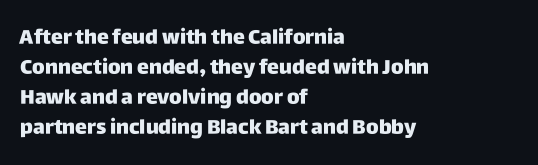
Q: Is the text bold? A: Yes.
Q: Is the text italic (slanted)? A: No, it is upright.
Q: Is the text underlined? A: No.
Q: How is the paragraph aligned? A: Left-aligned.
Q: Is the spacing between letters normal or unusually wide? A: Normal.
Q: Is the spacing between lines tight, normal or loose? A: Normal.
